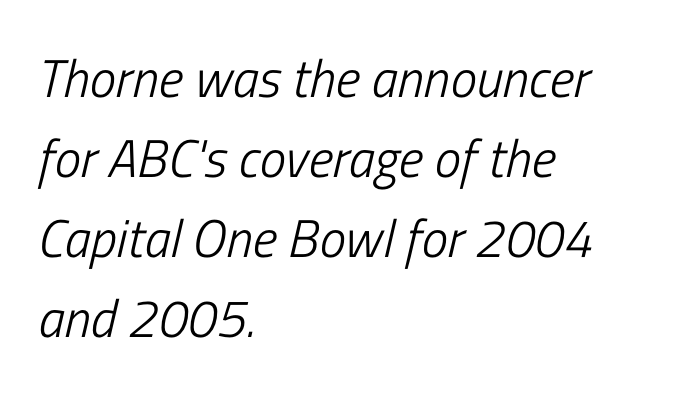
The image shows 53 px light, condensed type, italic (leaning right); set left-aligned, normal line spacing (1.51x), normal letter spacing, not underlined; low stroke contrast and a medium x-height.
